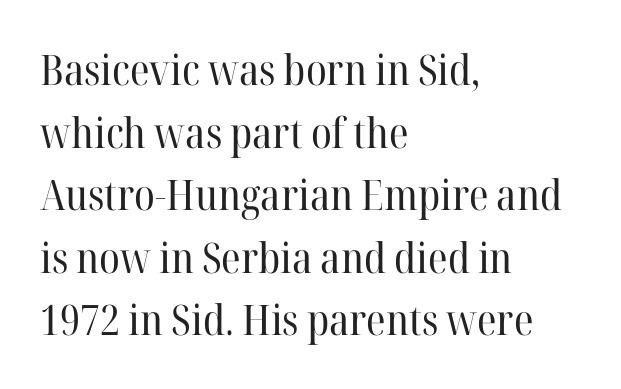
The image shows 42 px regular-weight serif type, upright; set left-aligned, normal line spacing (1.49x), normal letter spacing, not underlined; high stroke contrast and a medium x-height.
